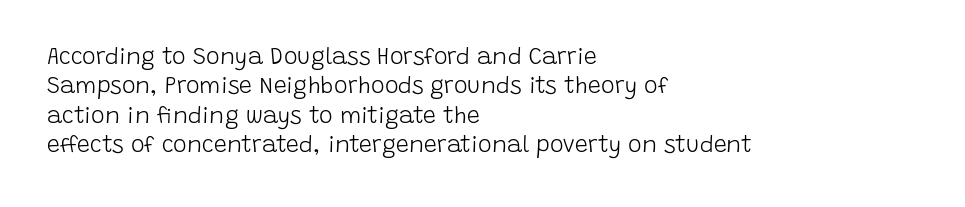
The image shows 23 px text type, upright; set left-aligned, normal line spacing (1.28x), normal letter spacing, not underlined.
